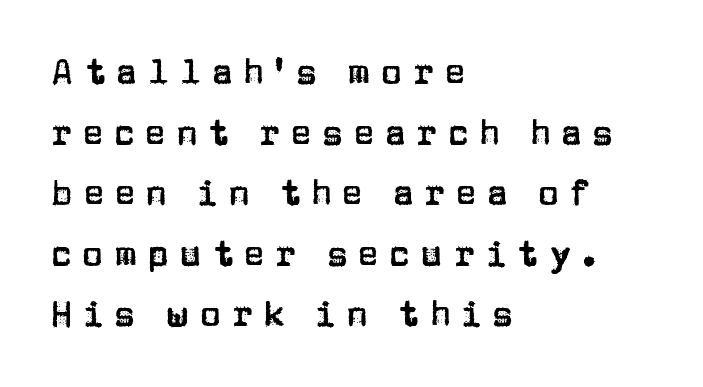
The image shows 35 px sans-serif type, upright; set left-aligned, line spacing 1.73x, unusually wide letter spacing (+0.3 em), not underlined; low stroke contrast and a large x-height.
